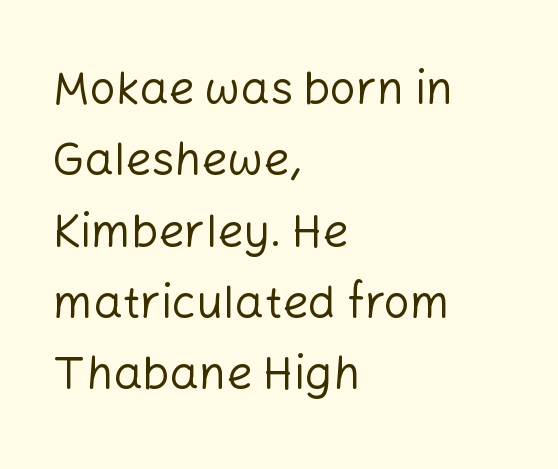
How would I describe the line gaps? Plain and ordinary. Clear beneath every line of the passage. Counters stay open thanks to moderate or lighter strokes. Where is the straight margin? On the left. Does the type have serifs? No, each stem ends abruptly.
